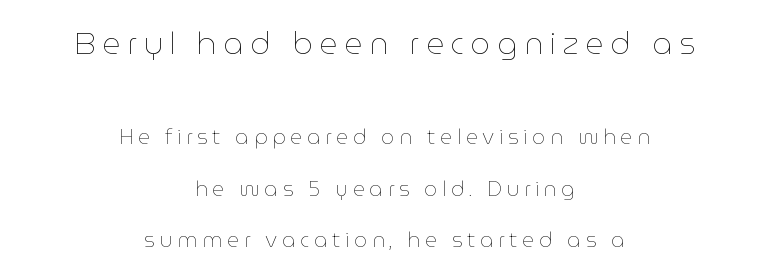
Q: Is the text bold? A: No.
Q: Is the text italic (slanted)? A: No, it is upright.
Q: Is the text underlined? A: No.
Q: How is the paragraph aligned? A: Centered.
Q: Is the spacing between letters normal or unusually wide? A: Unusually wide.
Q: Is the spacing between lines tight, normal or loose? A: Loose.
Q: Which block of text is set in a larger size, the first (top) or the second (bottom)? A: The first (top) one.
Q: Width (condensed, normal, or wide)? A: Normal.
Q: Stroke contrast? A: Low.
Q: x-height? A: Medium.
Q: Monospaced? A: No.
